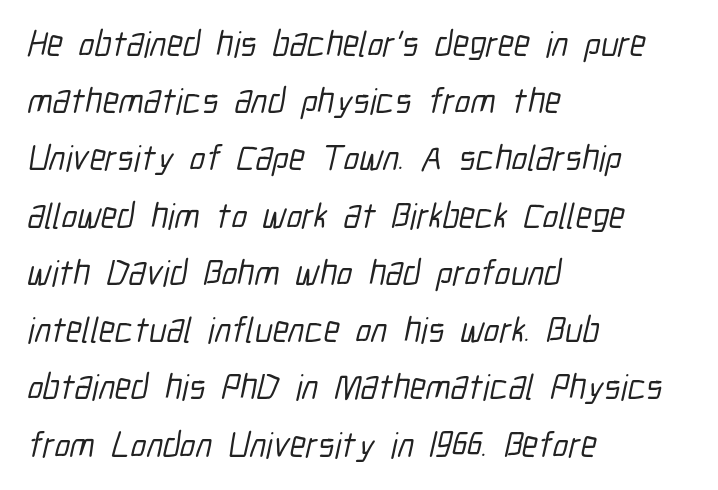
{"serif": "no", "width": "condensed", "stroke_contrast": "low", "x_height": "medium", "monospaced": "no", "underline": "no", "align": "left", "line_spacing": "normal", "line_spacing_ratio": 1.59, "letter_spacing": "normal", "letter_spacing_em": 0.0, "glyph_px": 36}
